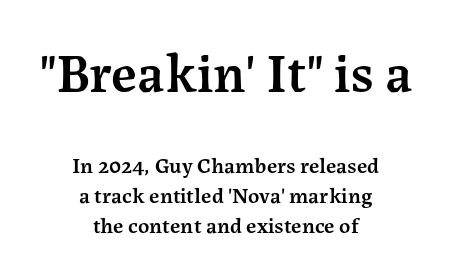
{"serif": "yes", "italic": "no", "bold": "semi", "weight": "semibold", "width": "normal", "stroke_contrast": "medium", "x_height": "medium", "monospaced": "no", "underline": "no", "align": "center", "line_spacing": "normal", "line_spacing_ratio": 1.35, "letter_spacing": "normal", "letter_spacing_em": 0.0, "larger_block": "first", "size_ratio": 2.5, "glyph_px": 55}
